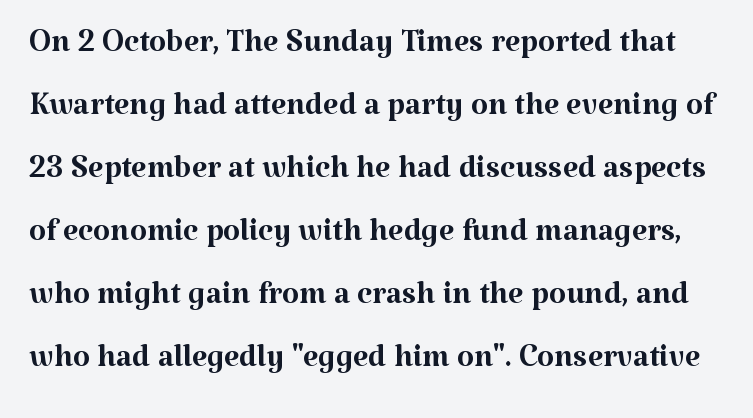
{"serif": "yes", "italic": "no", "bold": "no", "weight": "regular", "width": "normal", "stroke_contrast": "medium", "x_height": "medium", "monospaced": "no", "underline": "no", "line_spacing": "normal", "line_spacing_ratio": 1.43, "letter_spacing": "normal", "letter_spacing_em": 0.0, "glyph_px": 44}
